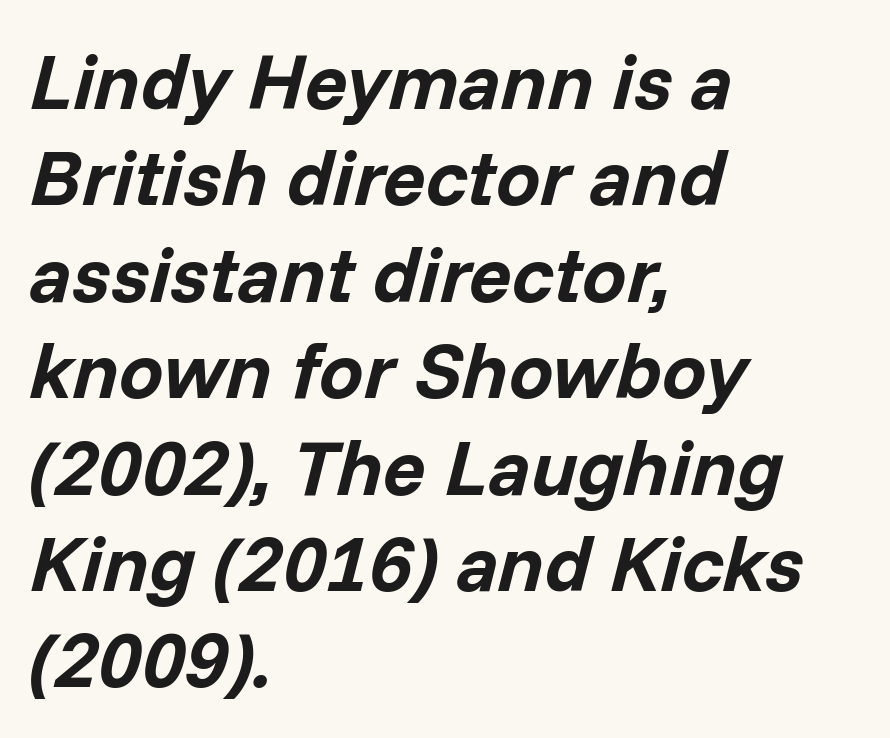
{"italic": "yes", "lean": "right", "slant_degrees": 14, "bold": "yes", "weight": "bold", "width": "normal", "stroke_contrast": "low", "x_height": "medium", "monospaced": "no", "underline": "no", "align": "left", "line_spacing_ratio": 1.22, "letter_spacing": "normal", "letter_spacing_em": 0.0, "glyph_px": 79}
